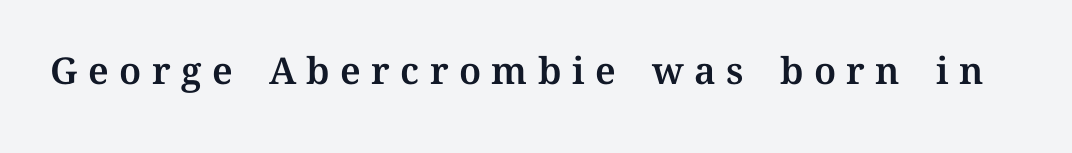
The image shows 37 px text type, upright; set unusually wide letter spacing (+0.28 em), not underlined; medium stroke contrast and a medium x-height.
